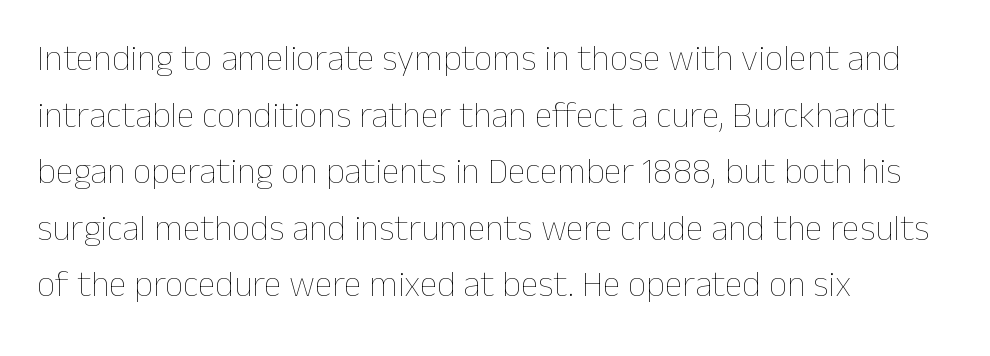
The image shows 36 px thin type, upright; set left-aligned, normal line spacing (1.57x), normal letter spacing, not underlined; low stroke contrast and a medium x-height.
